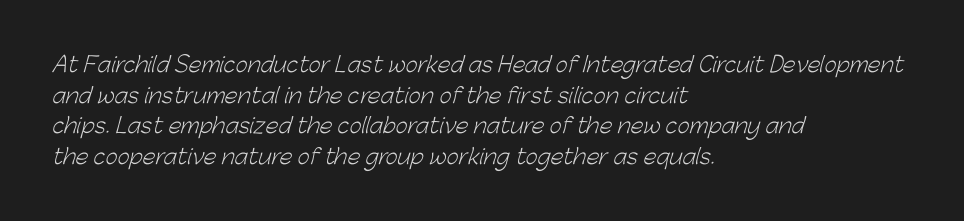
Q: Is the text bold? A: No.
Q: Is the text underlined? A: No.
Q: How is the paragraph aligned? A: Left-aligned.
Q: Is the spacing between letters normal or unusually wide? A: Normal.
Q: Is the spacing between lines tight, normal or loose? A: Normal.
